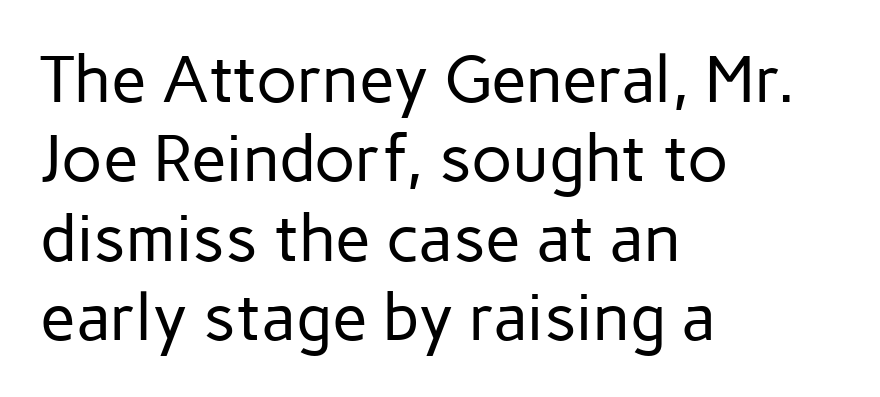
Honestly, the letter spacing is just normal — you wouldn't notice it. A typesetter would call this proportional, since set widths differ per character. The characters are drawn with everyday or finer stroke widths. In terms of letterform style, serifs are entirely absent. These lines are set flush left with a ragged right edge. The specimen omits any rule beneath the text block's lines.
